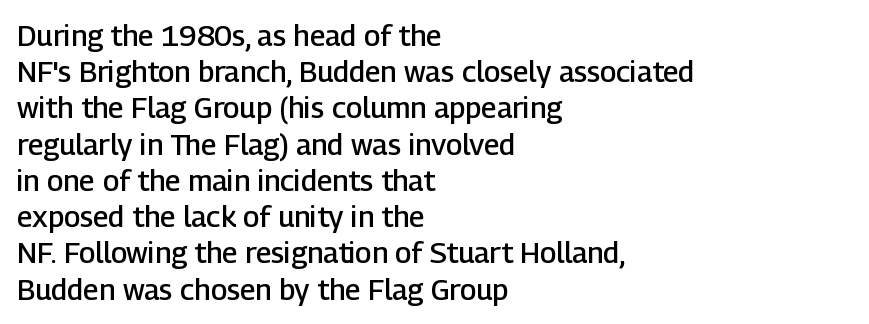
Is there much room between lines? A standard amount, neither cramped nor airy. Spacing verdict: proportional, widths tailored to each character. Type style note: lacks serifs. Letter spacing: default. The letters stand upright; this is a roman face. Typographic density is moderately raised because the face is semibold.
